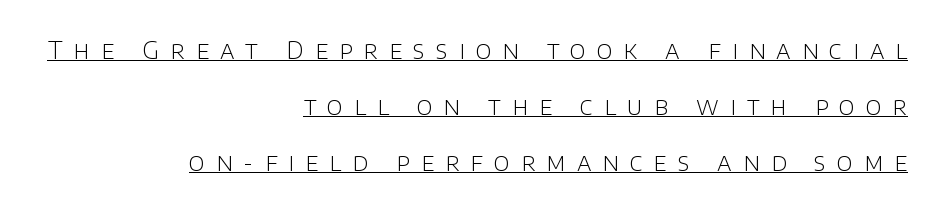
Q: Is the text bold? A: No.
Q: Is the text italic (slanted)? A: No, it is upright.
Q: Is the text underlined? A: Yes.
Q: How is the paragraph aligned? A: Right-aligned.
Q: Is the spacing between letters normal or unusually wide? A: Unusually wide.
Q: Is the spacing between lines tight, normal or loose? A: Loose.
